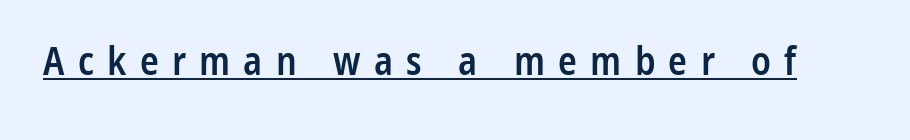
The image shows 39 px semibold, condensed sans-serif type, upright; set unusually wide letter spacing (+0.34 em), underlined; low stroke contrast and a medium x-height.
